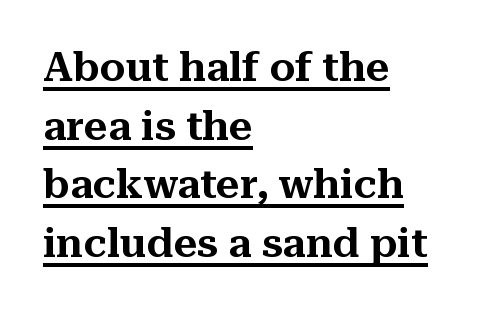
The lines in this sample share a left origin and differ only in where they stop. The leading is moderate, giving the passage an even texture. Descenders here cross a horizontal rule under the line. The passage shown has conventional tracking throughout. Every character sits straight up, as roman type does.
